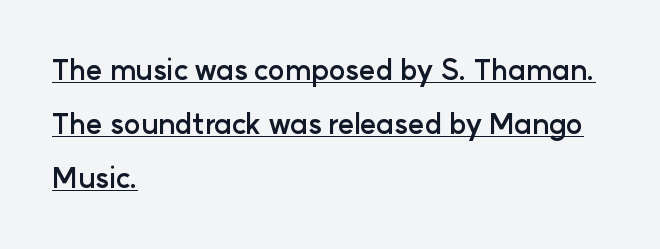
Casual observation: everything's shoved over to the left. You can tell from the bare stems that sans-serif type was used. In designer terms, the underline attribute is active on this setting. The lettering stays uniformly vertical, giving the passage a roman look.
